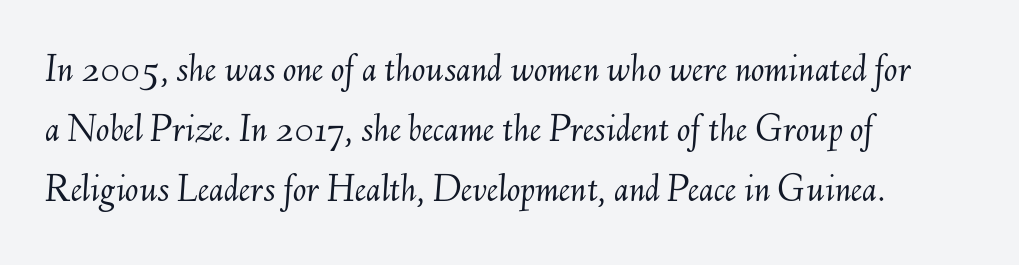
Students, observe: this is what conventionally led text looks like. Yep, that's italic — everything's leaning. Every row of glyphs begins at an identical x-position on the left. Just letters on the line, the space beneath them empty.
